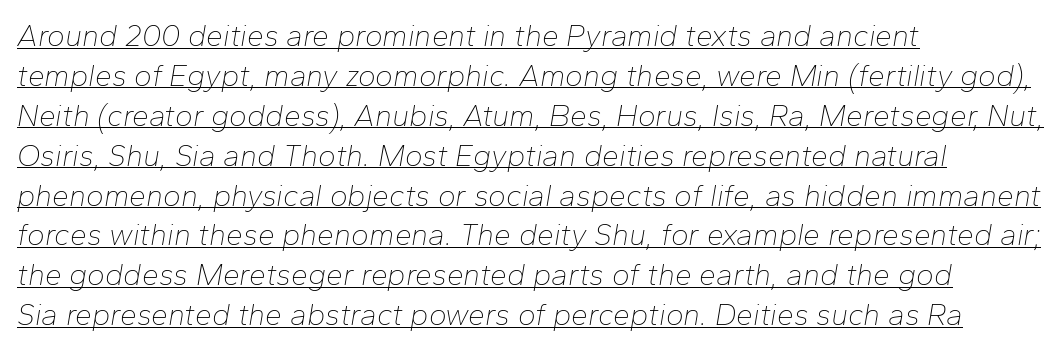
The image shows 30 px thin type, italic (leaning right); set left-aligned, normal line spacing (1.33x), normal letter spacing, underlined; low stroke contrast and a medium x-height.
